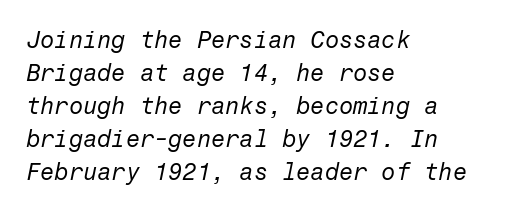
{"italic": "yes", "lean": "right", "slant_degrees": 12, "bold": "no", "underline": "no", "align": "left", "line_spacing": "normal", "line_spacing_ratio": 1.43, "letter_spacing": "normal", "letter_spacing_em": 0.0, "glyph_px": 23}
